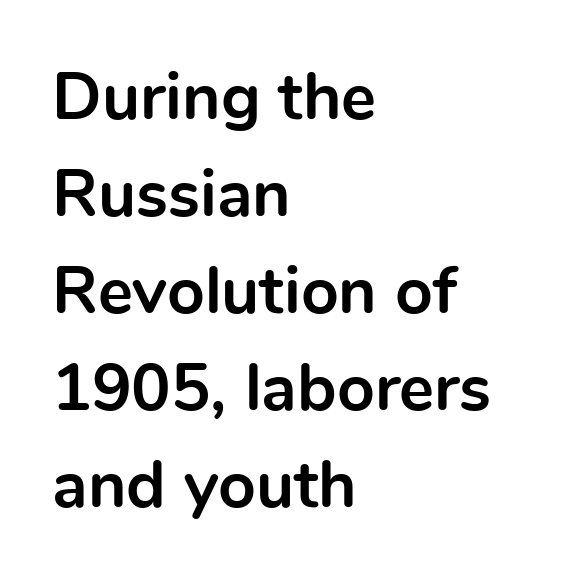
The image shows 66 px bold sans-serif type, upright; set left-aligned, normal line spacing (1.47x), normal letter spacing, not underlined; a medium x-height.
